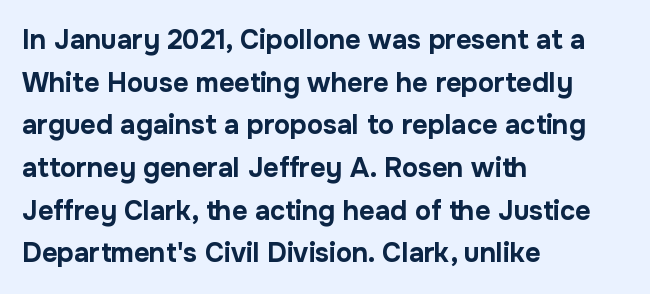
Q: Is the text bold? A: Yes.
Q: Is the text italic (slanted)? A: No, it is upright.
Q: Is the text underlined? A: No.
Q: How is the paragraph aligned? A: Left-aligned.
Q: Is the spacing between letters normal or unusually wide? A: Normal.
Q: Is the spacing between lines tight, normal or loose? A: Normal.
